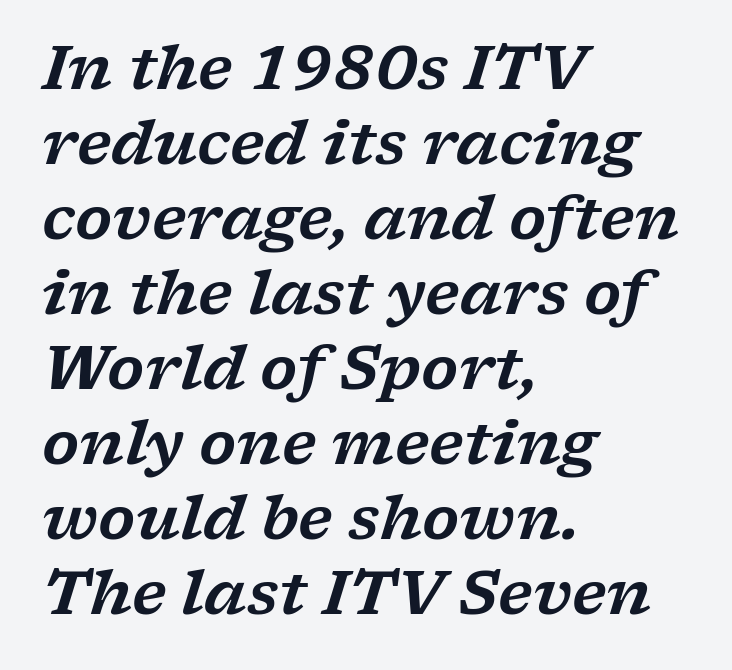
Is the letter spacing exaggerated? No — it looks like the ordinary default. The baseline area is clear. Horizontal alignment here is leftward, the default for most running prose. Font category for this specimen: serif. This sample has the flowing, uneven cadence of proportional lettering.
